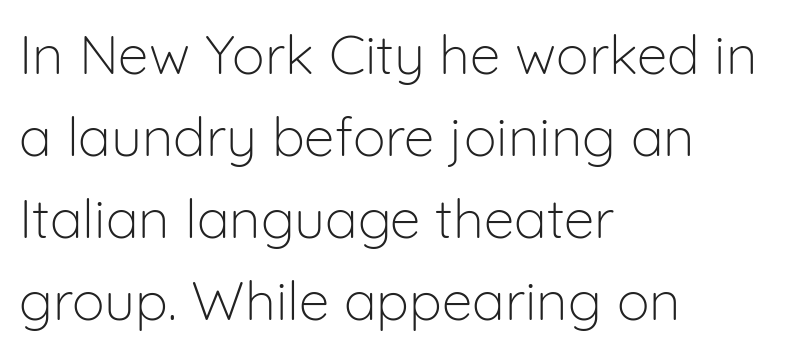
Type style note: lacks serifs. Standard letterfit; no display-style spreading of the glyphs. The space between consecutive lines is moderate. The passage shown is typed in a proportional face where columns would drift. The ragged edge is on the right, which tells us the setting is flush left.
